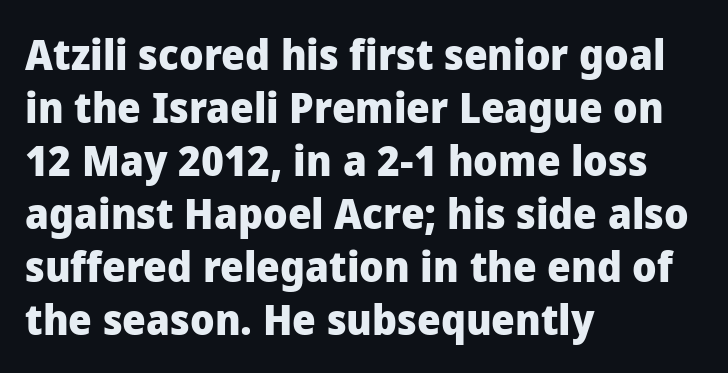
How would I describe the line gaps? Plain and ordinary. Between one letter and the next there's only the usual sliver of space. Look at the bottom of the vertical strokes: they stop flat, with no serifs. This is heavy type, rendered in bold.
